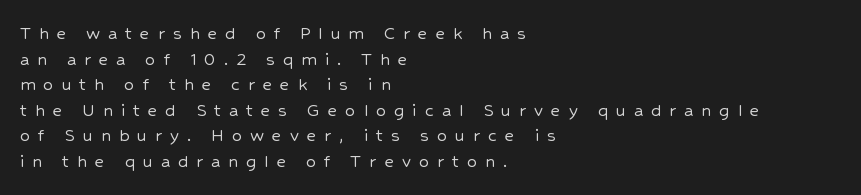
{"italic": "no", "underline": "no", "align": "left", "line_spacing": "normal", "line_spacing_ratio": 1.28, "letter_spacing": "wide", "letter_spacing_em": 0.4, "glyph_px": 20}
